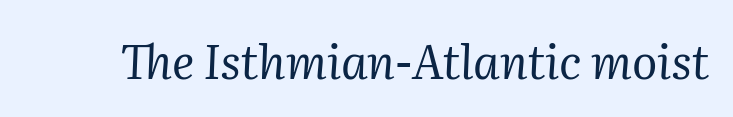
{"serif": "yes", "italic": "yes", "lean": "right", "slant_degrees": 2, "bold": "no", "weight": "regular", "width": "normal", "stroke_contrast": "medium", "x_height": "medium", "monospaced": "no", "underline": "no", "letter_spacing": "normal", "letter_spacing_em": 0.0, "glyph_px": 47}
